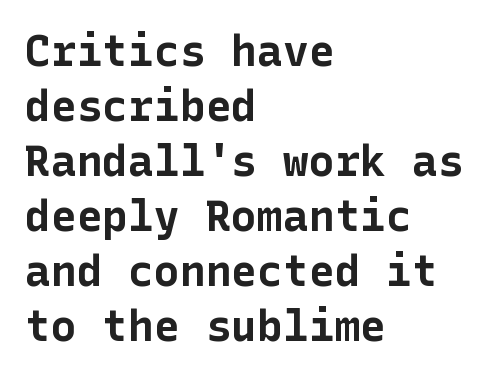
Every character sits straight up, as roman type does. A typesetter would call this zero additional tracking. All the whitespace from short lines collects on the right. A sans-serif font was chosen for this passage. The foot of each line stays bare and open. This block has exactly the height ordinary leading produces.
